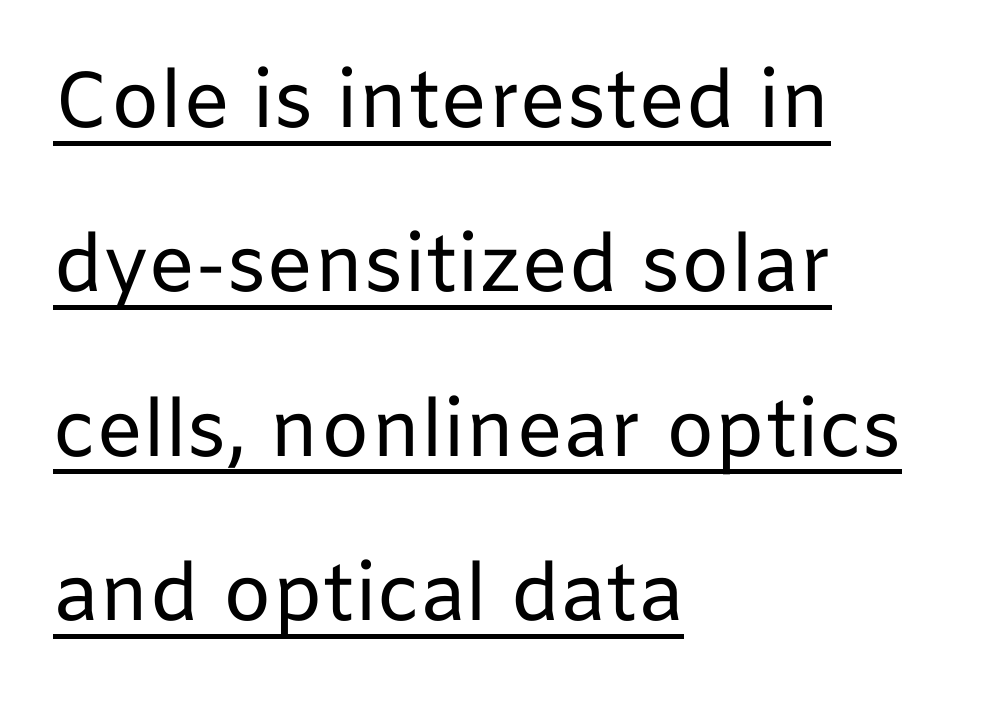
{"serif": "no", "italic": "no", "bold": "no", "weight": "regular", "width": "normal", "stroke_contrast": "low", "x_height": "medium", "monospaced": "no", "underline": "yes", "align": "left", "line_spacing": "loose", "line_spacing_ratio": 2.08, "letter_spacing": "normal", "letter_spacing_em": 0.0, "glyph_px": 79}
